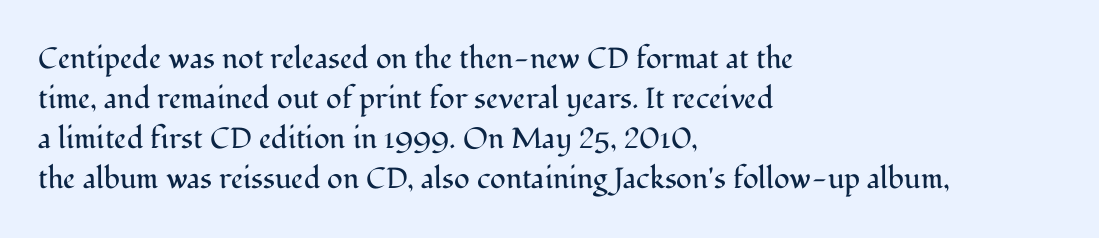
Q: Is the text bold? A: No.
Q: Is the text italic (slanted)? A: No, it is upright.
Q: Is the typeface a serif or a sans-serif typeface? A: Serif.
Q: Is the text underlined? A: No.
Q: How is the paragraph aligned? A: Left-aligned.
Q: Is the spacing between letters normal or unusually wide? A: Normal.
Q: Is the spacing between lines tight, normal or loose? A: Normal.
Q: Width (condensed, normal, or wide)? A: Normal.
Q: Stroke contrast? A: Medium.
Q: x-height? A: Medium.
Q: Monospaced? A: No.
